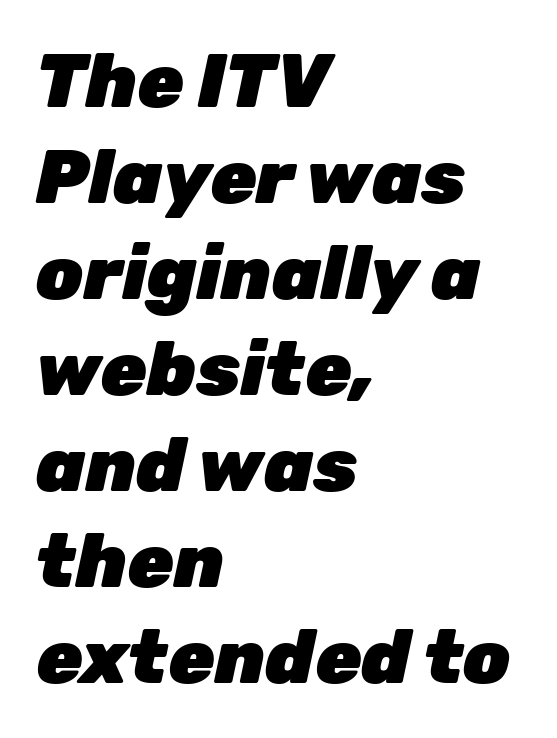
The image shows 75 px heavy type, italic (leaning right); set left-aligned, normal line spacing (1.28x), normal letter spacing, not underlined; low stroke contrast and a medium x-height.
